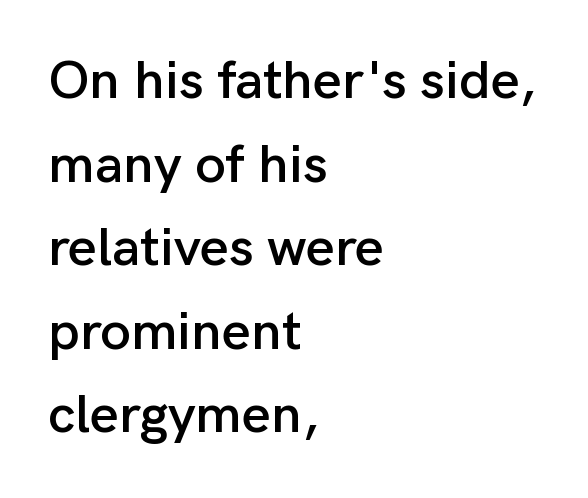
{"serif": "no", "italic": "no", "width": "normal", "stroke_contrast": "low", "x_height": "medium", "monospaced": "no", "underline": "no", "align": "left", "line_spacing": "normal", "line_spacing_ratio": 1.52, "letter_spacing": "normal", "letter_spacing_em": 0.0, "glyph_px": 55}
